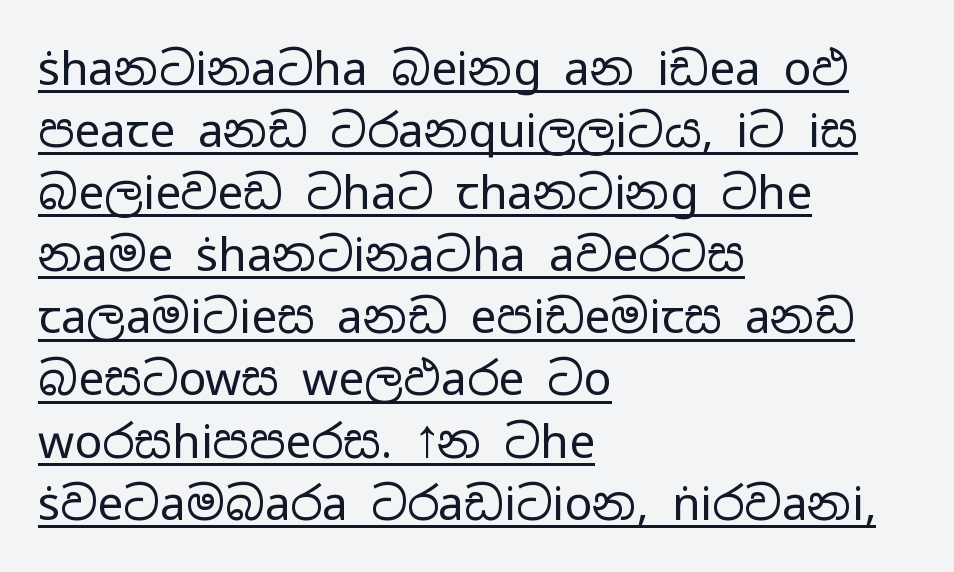
{"serif": "no", "italic": "no", "bold": "no", "weight": "regular", "width": "wide", "stroke_contrast": "low", "x_height": "medium", "monospaced": "no", "underline": "yes", "align": "left", "line_spacing": "normal", "line_spacing_ratio": 1.35, "letter_spacing": "normal", "letter_spacing_em": 0.0, "glyph_px": 46}
